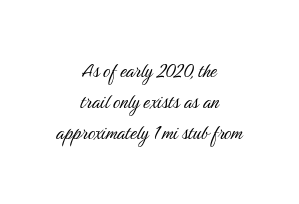
Evenly set lines give the paragraph a standard silhouette. These lines are centered, leaving both edges ragged. Characters follow at the spacing the type designer built in. Nothing heavy about these letters — not bold at all.
